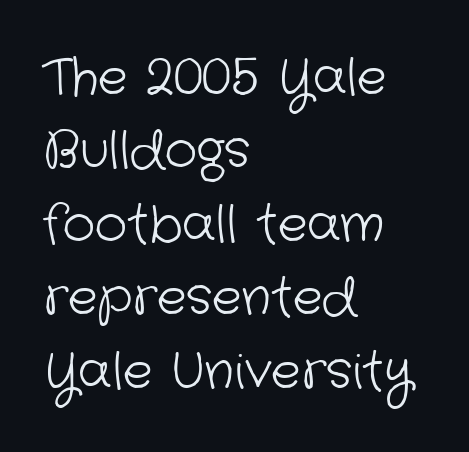
Heaviness? Minimal to ordinary, like unemphasized prose. This rendering employs a face without finishing strokes, i.e., a sans-serif. The passage is arranged the way most books set body copy — flush left. Character widths vary here, with narrow letters taking less room than wide ones.
